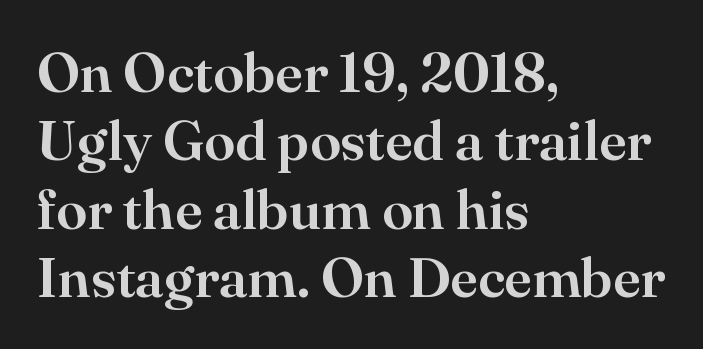
The image shows 56 px serif type, upright; set left-aligned, line spacing 1.22x, normal letter spacing, not underlined; high stroke contrast and a small x-height.
